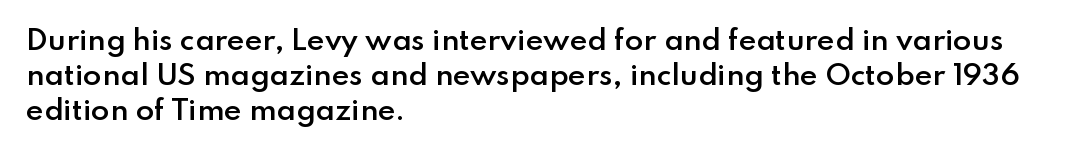
The image shows 27 px text type, upright; set left-aligned, normal line spacing (1.29x), normal letter spacing, not underlined.
